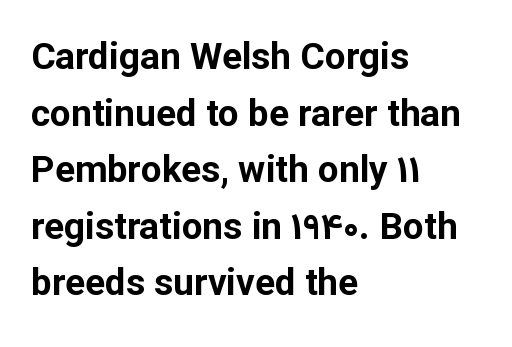
Q: Is the text bold? A: Yes.
Q: Is the text italic (slanted)? A: No, it is upright.
Q: Is the typeface a serif or a sans-serif typeface? A: Sans-serif.
Q: Is the text underlined? A: No.
Q: How is the paragraph aligned? A: Left-aligned.
Q: Is the spacing between letters normal or unusually wide? A: Normal.
Q: Is the spacing between lines tight, normal or loose? A: Normal.
Q: Width (condensed, normal, or wide)? A: Normal.
Q: Stroke contrast? A: Low.
Q: x-height? A: Medium.
Q: Monospaced? A: No.
